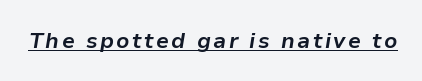
Is the type slanted? Yes — the strokes lean at a clear angle. Bold? Absolutely — the strokes are thick and heavy. Compared with undecorated copy, this sample adds a rule below the words.
